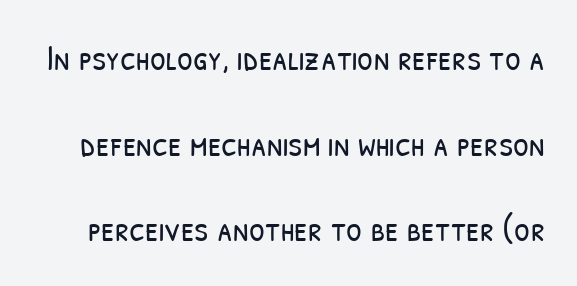
{"serif": "no", "bold": "no", "weight": "light", "width": "condensed", "stroke_contrast": "low", "x_height": "medium", "monospaced": "no", "underline": "no", "line_spacing": "loose", "line_spacing_ratio": 2.38, "letter_spacing": "normal", "letter_spacing_em": 0.0, "glyph_px": 36}
